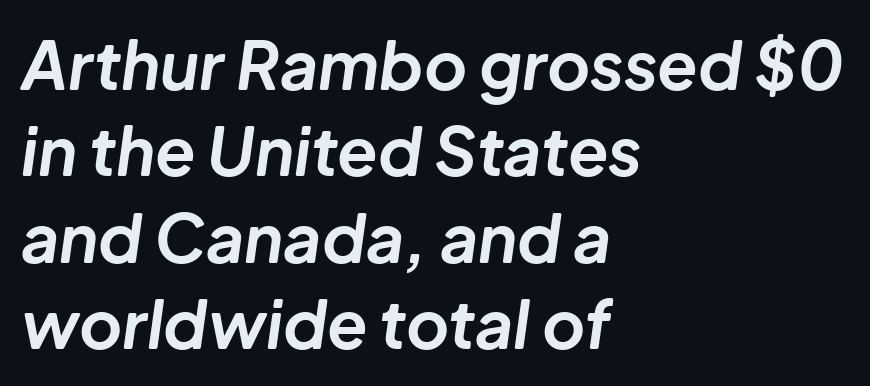
Plain, unruled lines of type. A classic flush-left, rag-right setting is used for this passage. The line texture is even and compact thanks to regular tracking. These lines carry a lot of weight — the face is fully bold. The font's italic variant was chosen for this text.
